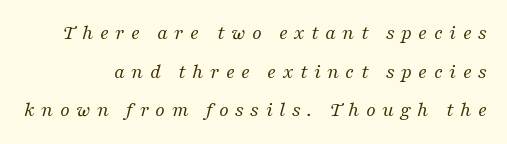
{"italic": "yes", "lean": "right", "slant_degrees": 16, "bold": "no", "underline": "no", "line_spacing_ratio": 1.84, "letter_spacing": "wide", "letter_spacing_em": 0.3, "glyph_px": 21}
